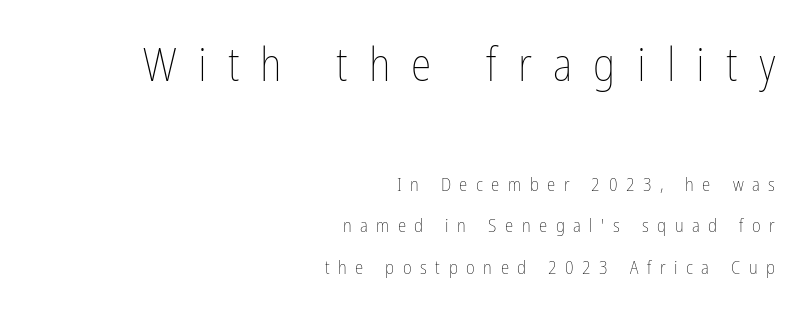
{"italic": "no", "bold": "no", "weight": "thin", "width": "condensed", "stroke_contrast": "low", "x_height": "medium", "monospaced": "no", "underline": "no", "align": "right", "line_spacing": "loose", "line_spacing_ratio": 2.18, "letter_spacing": "wide", "letter_spacing_em": 0.45, "larger_block": "first", "size_ratio": 2.47, "glyph_px": 47}
